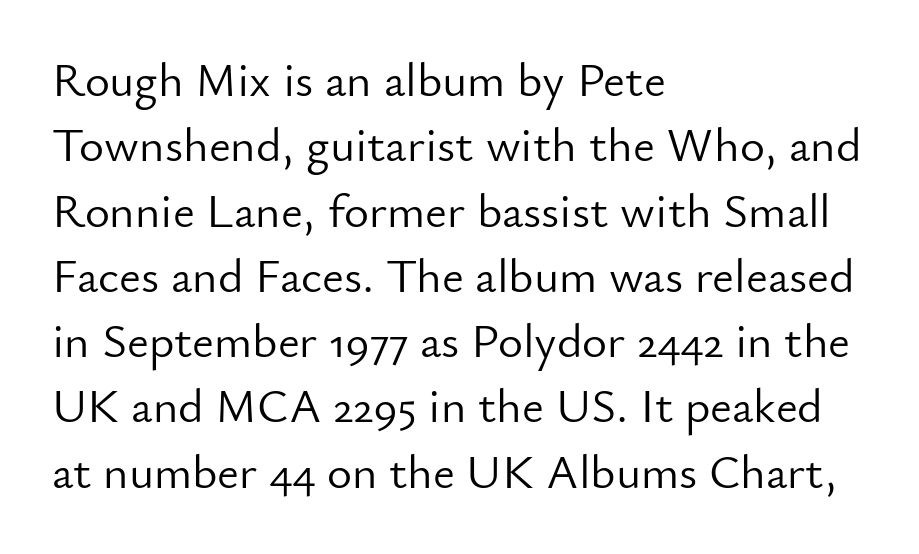
The image shows 48 px light sans-serif type, upright; set left-aligned, normal line spacing (1.36x), normal letter spacing, not underlined; low stroke contrast and a small x-height.
